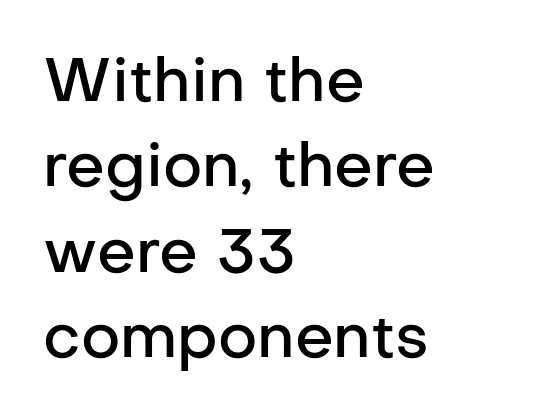
Stroke terminals: plain, sans-serif. Layout note: lines flush left. Each letter keeps its own natural width here, so spacing adapts to shape. Nobody drew a line under any word here. Vertical spacing — default.
